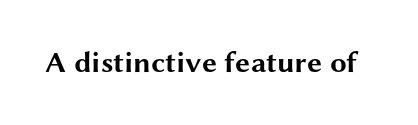
The image shows 30 px bold, wide sans-serif type, upright; set normal letter spacing, not underlined; medium stroke contrast and a medium x-height.
